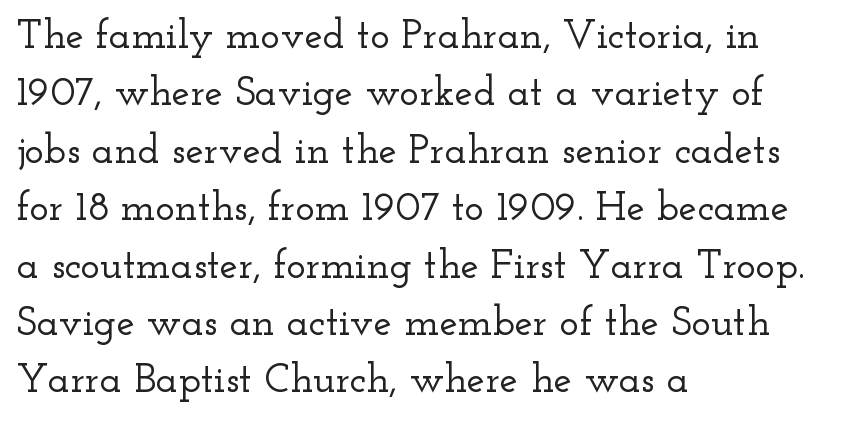
The image shows 41 px wide serif type, upright; set left-aligned, normal line spacing (1.4x), normal letter spacing, not underlined; low stroke contrast and a small x-height.
